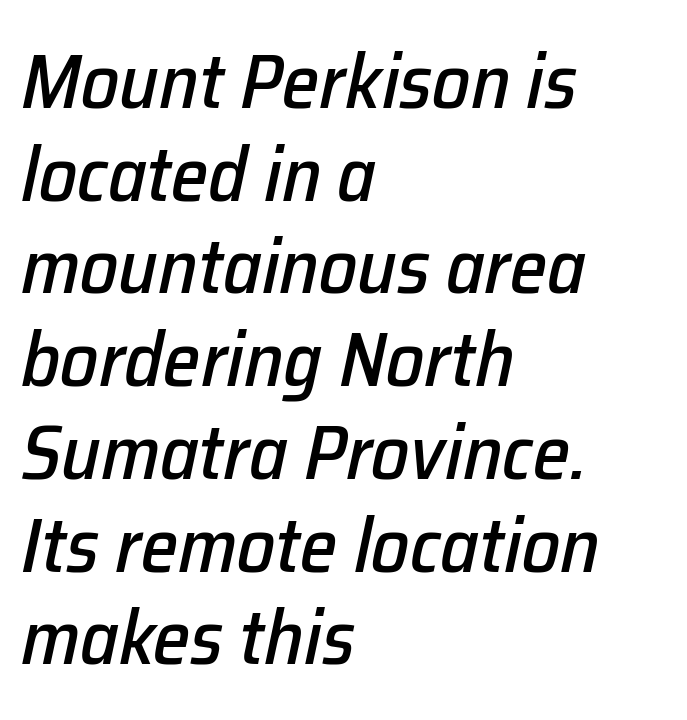
Q: Is the text italic (slanted)? A: Yes, it leans right by about 12 degrees.
Q: Is the text underlined? A: No.
Q: How is the paragraph aligned? A: Left-aligned.
Q: Is the spacing between letters normal or unusually wide? A: Normal.
Q: Width (condensed, normal, or wide)? A: Normal.
Q: Stroke contrast? A: Low.
Q: x-height? A: Medium.
Q: Monospaced? A: No.
